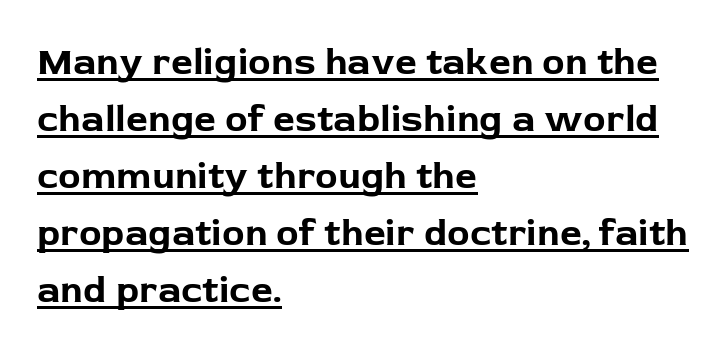
The rag falls on the right side of this text block. A continuous stroke trails under the words, as in a hyperlink. Letter spacing: default. Notice how descenders clear the ascenders below comfortably — that's standard leading. Look at the bottom of the vertical strokes: they stop flat, with no serifs.
